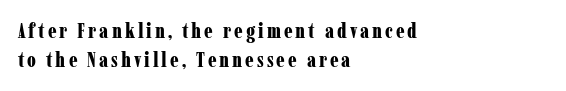
Q: Is the text bold? A: Yes.
Q: Is the text italic (slanted)? A: No, it is upright.
Q: Is the text underlined? A: No.
Q: How is the paragraph aligned? A: Left-aligned.
Q: Is the spacing between lines tight, normal or loose? A: Normal.
